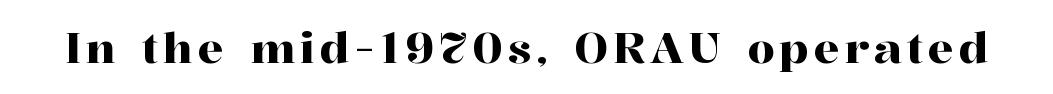
{"serif": "yes", "italic": "no", "width": "normal", "stroke_contrast": "high", "x_height": "medium", "monospaced": "no", "underline": "no", "glyph_px": 43}
